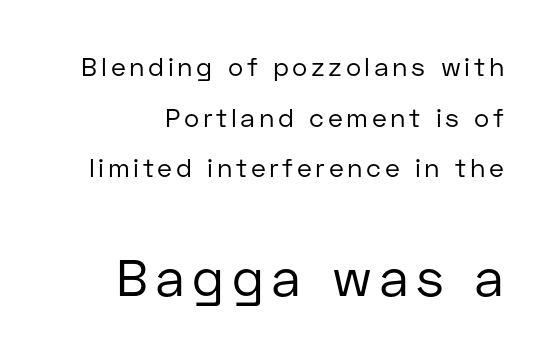
Spacing verdict: proportional, widths tailored to each character. A bare baseline throughout the passage. Is this a sans? Yes — the strokes have no serifs. Caption: upper text group reduced, lower text group enlarged.
